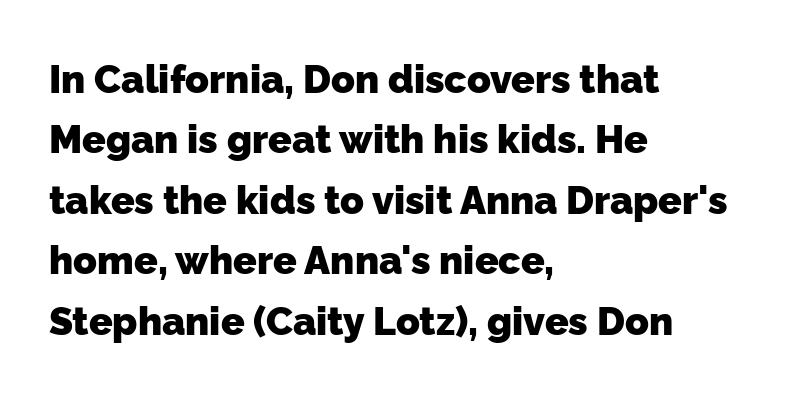
The image shows 39 px heavy sans-serif type; set left-aligned, normal line spacing (1.55x), normal letter spacing, not underlined; low stroke contrast and a medium x-height.
